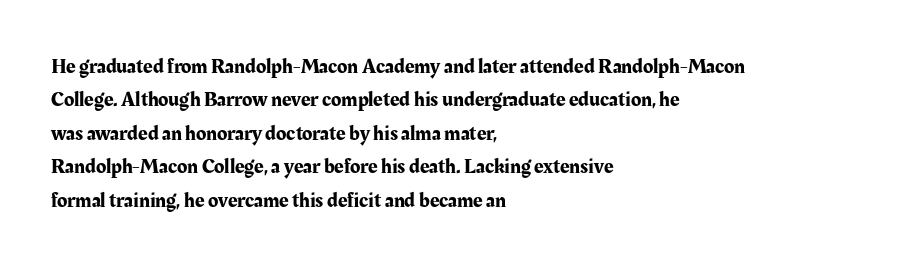
The image shows 21 px text type, upright; set left-aligned, normal line spacing (1.59x), normal letter spacing, not underlined.
